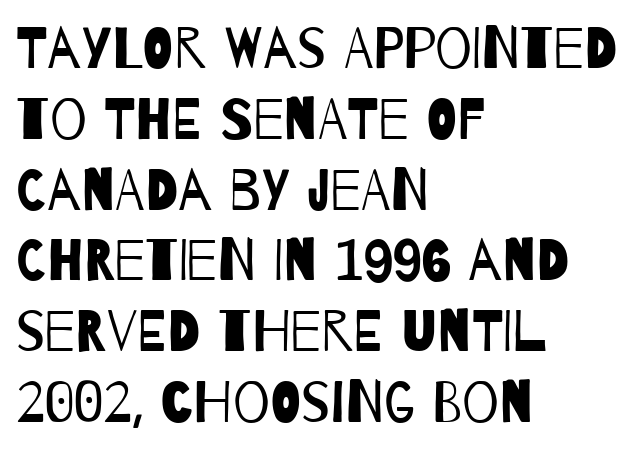
The image shows 58 px regular-weight, condensed sans-serif type; set left-aligned, line spacing 1.22x, normal letter spacing, not underlined; low stroke contrast and a large x-height.
